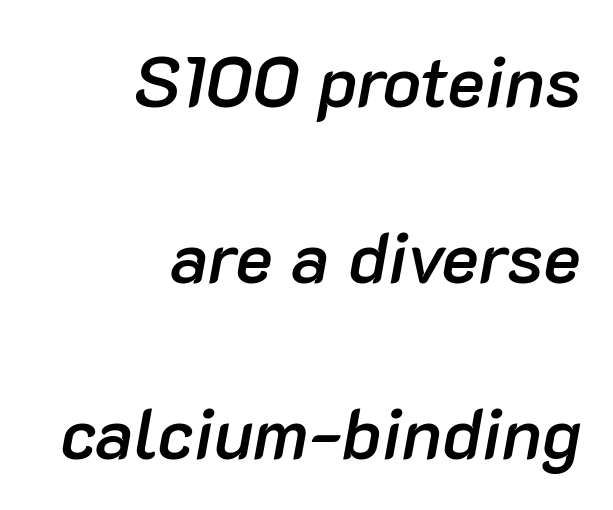
{"italic": "yes", "lean": "right", "slant_degrees": 10, "bold": "semi", "weight": "semibold", "width": "normal", "stroke_contrast": "low", "x_height": "medium", "monospaced": "no", "underline": "no", "align": "right", "line_spacing": "loose", "line_spacing_ratio": 2.48, "letter_spacing": "normal", "letter_spacing_em": 0.0, "glyph_px": 71}
